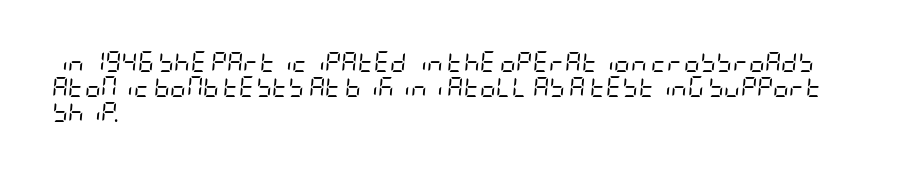
The image shows 20 px text type, italic (leaning right); set left-aligned, normal line spacing (1.26x), normal letter spacing, not underlined.
